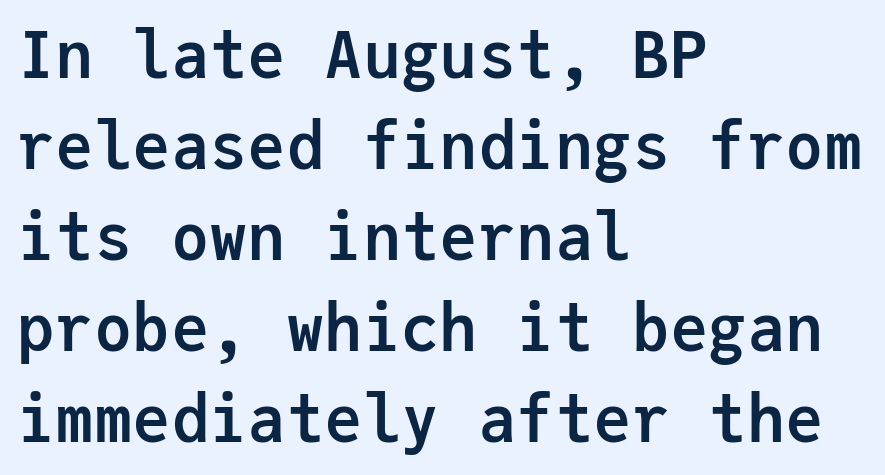
The image shows 64 px semibold sans-serif type, upright, monospaced; set left-aligned, normal line spacing (1.42x), normal letter spacing, not underlined; low stroke contrast and a medium x-height.
